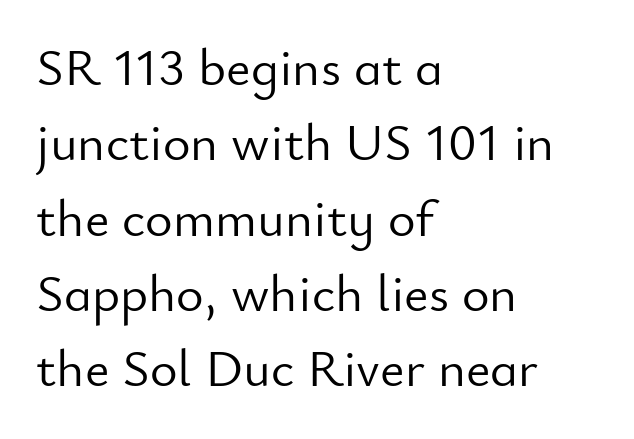
Q: Is the text bold? A: No.
Q: Is the text italic (slanted)? A: No, it is upright.
Q: Is the typeface a serif or a sans-serif typeface? A: Sans-serif.
Q: Is the text underlined? A: No.
Q: How is the paragraph aligned? A: Left-aligned.
Q: Is the spacing between letters normal or unusually wide? A: Normal.
Q: Is the spacing between lines tight, normal or loose? A: Normal.
Q: Width (condensed, normal, or wide)? A: Normal.
Q: Stroke contrast? A: Low.
Q: x-height? A: Small.
Q: Monospaced? A: No.
